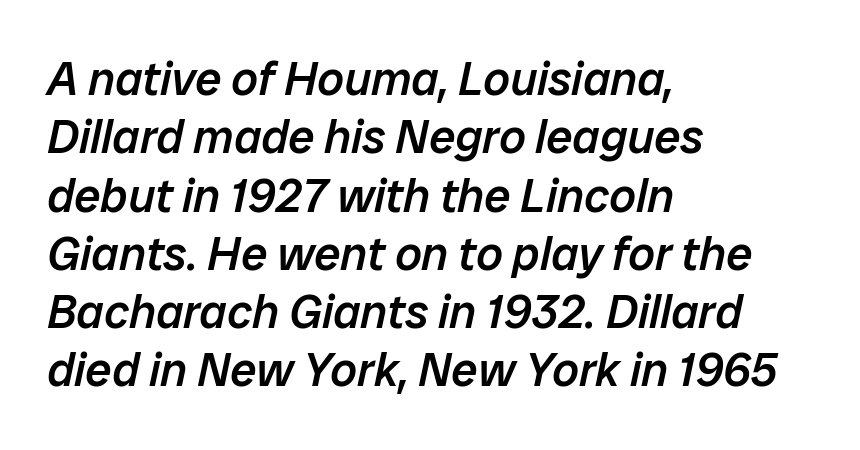
Q: Is the text bold? A: Semi-bold.
Q: Is the text italic (slanted)? A: Yes, it leans right by about 12 degrees.
Q: Is the text underlined? A: No.
Q: How is the paragraph aligned? A: Left-aligned.
Q: Is the spacing between letters normal or unusually wide? A: Normal.
Q: Width (condensed, normal, or wide)? A: Normal.
Q: Stroke contrast? A: Low.
Q: x-height? A: Medium.
Q: Monospaced? A: No.
